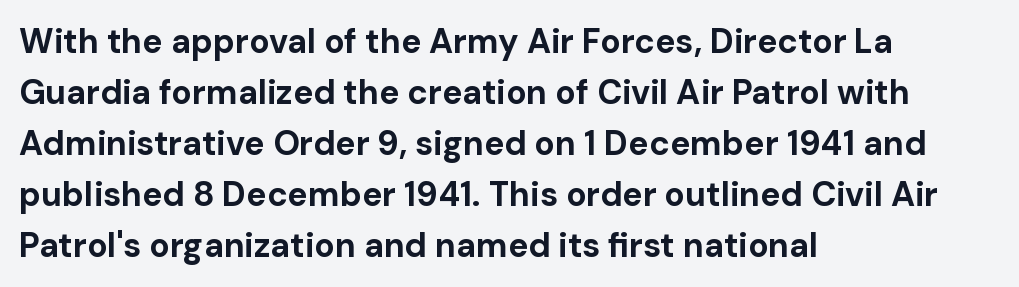
The image shows 34 px bold sans-serif type, upright; set left-aligned, normal line spacing (1.5x), normal letter spacing, not underlined; low stroke contrast and a medium x-height.
